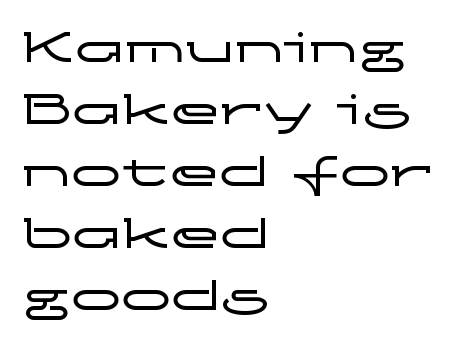
The image shows 50 px wide sans-serif type, upright; set left-aligned, line spacing 1.24x, normal letter spacing, not underlined; low stroke contrast and a medium x-height.
